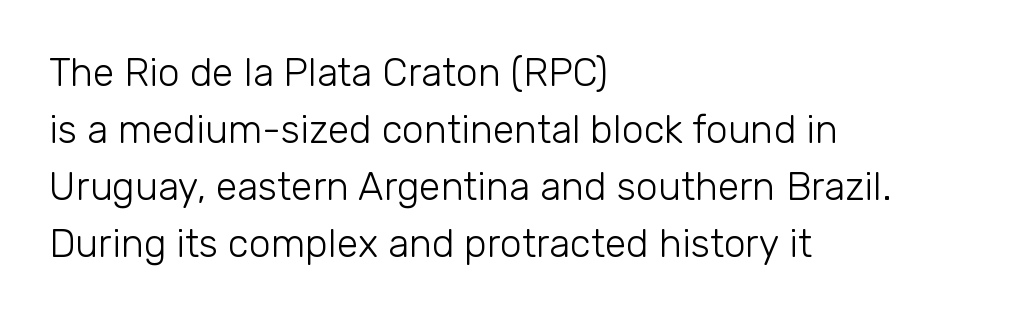
The image shows 39 px light sans-serif type, upright; set left-aligned, normal line spacing (1.46x), normal letter spacing, not underlined; low stroke contrast and a medium x-height.
